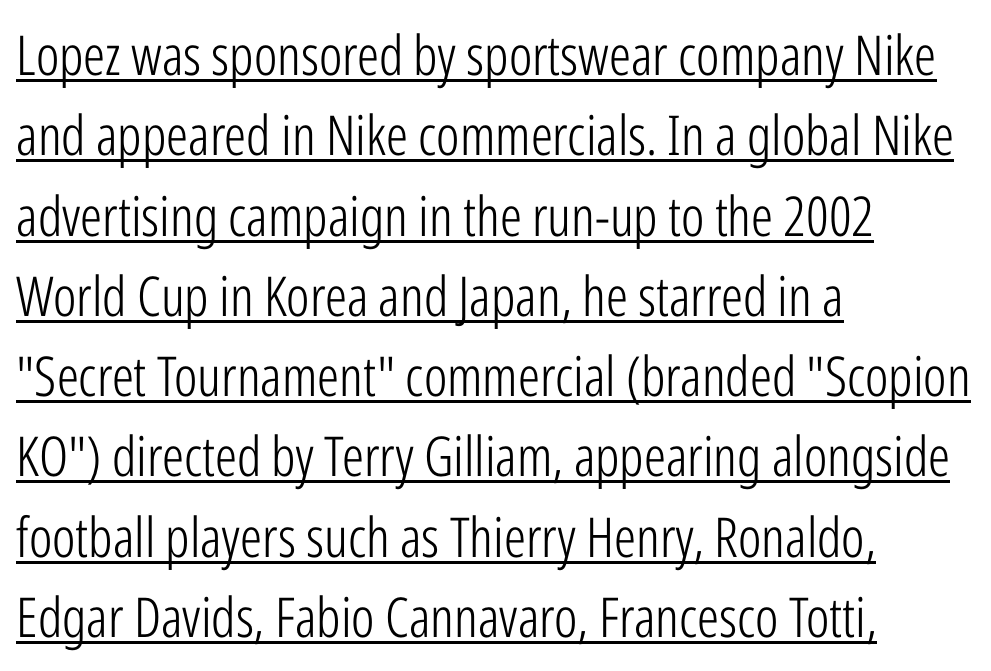
Observe the ordinary spacing: letters are neighbours, not strangers. Here the designer chose a conventional face with non-uniform glyph widths. Nope, not italic — everything's standing straight. What kind of face is this? One without serifs — a sans. A continuous stroke trails under the words, as in a hyperlink. The typeface has the unassuming heft of standard copy or less.
